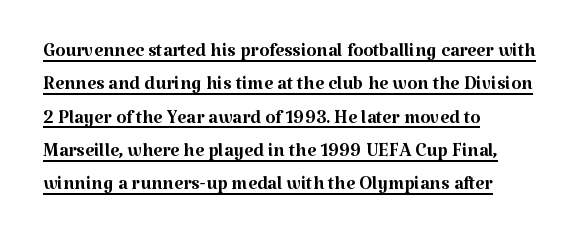
Q: Is the text bold? A: No.
Q: Is the text italic (slanted)? A: No, it is upright.
Q: Is the text underlined? A: Yes.
Q: How is the paragraph aligned? A: Left-aligned.
Q: Is the spacing between letters normal or unusually wide? A: Normal.
Q: Is the spacing between lines tight, normal or loose? A: Normal.
